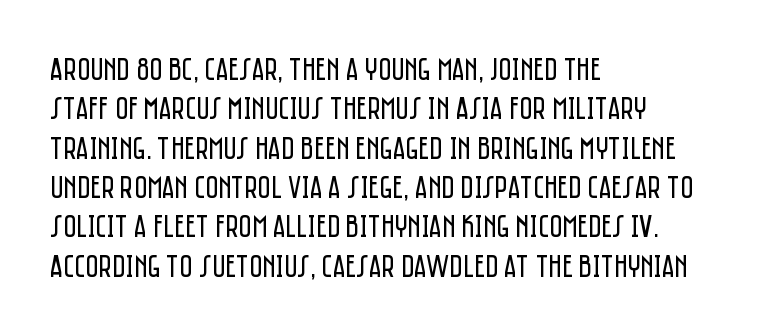
The image shows 32 px regular-weight, condensed sans-serif type, upright; set left-aligned, line spacing 1.23x, normal letter spacing, not underlined; low stroke contrast and a large x-height.
